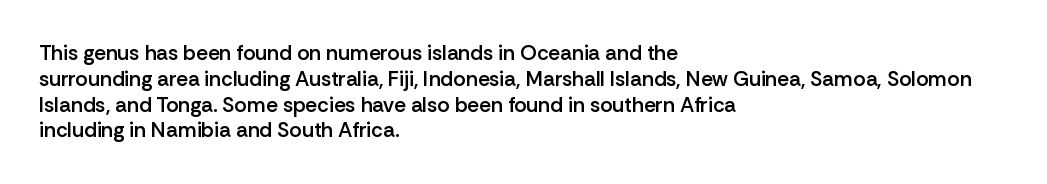
Q: Is the text bold? A: Semi-bold.
Q: Is the text italic (slanted)? A: No, it is upright.
Q: Is the text underlined? A: No.
Q: How is the paragraph aligned? A: Left-aligned.
Q: Is the spacing between letters normal or unusually wide? A: Normal.
